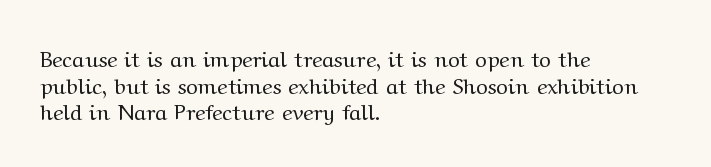
{"italic": "no", "bold": "no", "underline": "no", "align": "left", "line_spacing_ratio": 1.21, "letter_spacing": "normal", "letter_spacing_em": 0.0, "glyph_px": 22}
